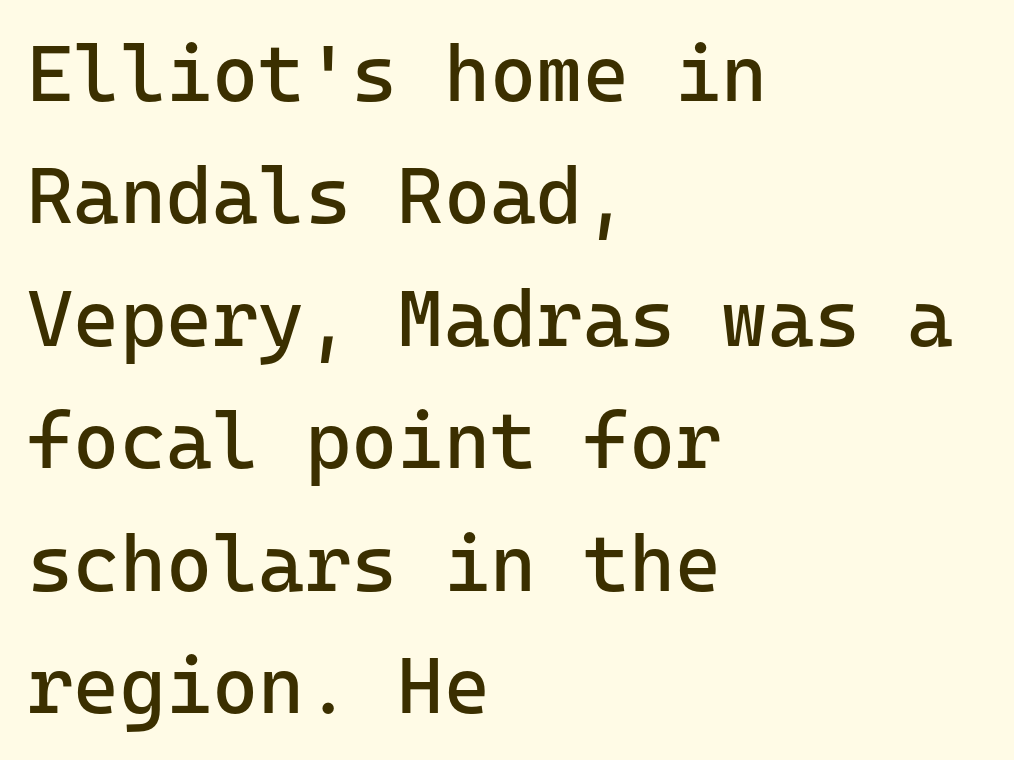
The image shows 79 px regular-weight sans-serif type, upright, monospaced; set left-aligned, normal line spacing (1.55x), normal letter spacing, not underlined; low stroke contrast and a medium x-height.
